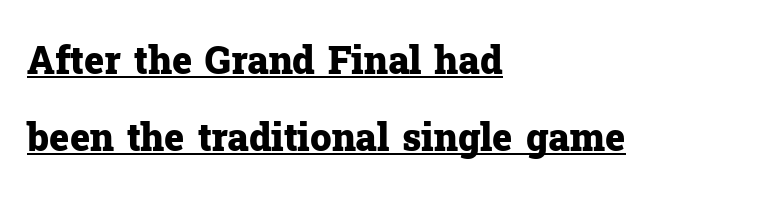
The image shows 38 px heavy serif type, upright; set left-aligned, loose line spacing (2.02x), normal letter spacing, underlined; low stroke contrast and a medium x-height.
